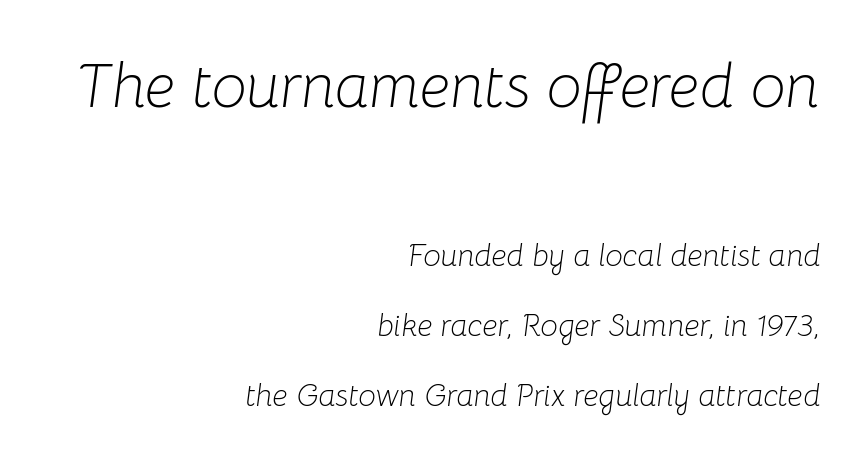
{"italic": "yes", "lean": "right", "slant_degrees": 8, "bold": "no", "weight": "light", "width": "normal", "stroke_contrast": "low", "x_height": "medium", "monospaced": "no", "underline": "no", "align": "right", "line_spacing": "loose", "line_spacing_ratio": 2.25, "letter_spacing": "normal", "letter_spacing_em": 0.0, "larger_block": "first", "size_ratio": 2.0, "glyph_px": 62}
